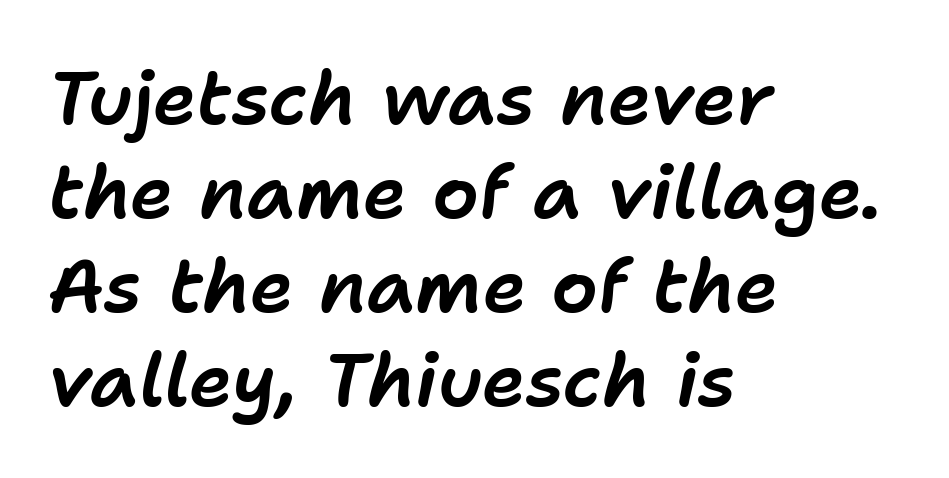
Q: Is the text italic (slanted)? A: Yes, it leans right by about 11 degrees.
Q: Is the text underlined? A: No.
Q: How is the paragraph aligned? A: Left-aligned.
Q: Is the spacing between letters normal or unusually wide? A: Normal.
Q: Is the spacing between lines tight, normal or loose? A: Normal.
Q: Width (condensed, normal, or wide)? A: Normal.
Q: Stroke contrast? A: Low.
Q: x-height? A: Medium.
Q: Monospaced? A: No.
